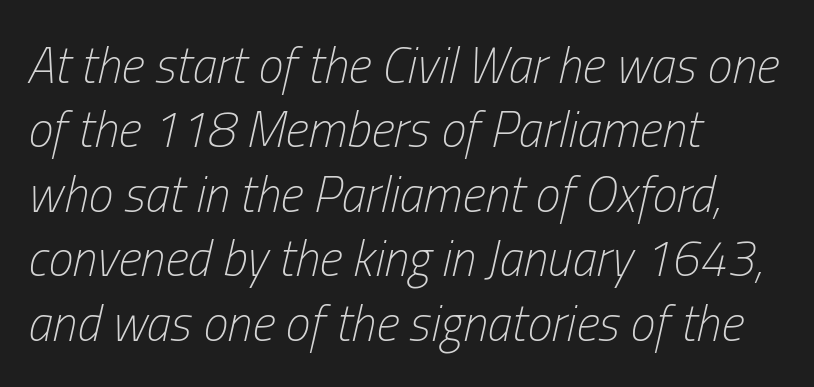
Q: Is the text bold? A: No.
Q: Is the text italic (slanted)? A: Yes, it leans right by about 13 degrees.
Q: Is the text underlined? A: No.
Q: How is the paragraph aligned? A: Left-aligned.
Q: Is the spacing between letters normal or unusually wide? A: Normal.
Q: Is the spacing between lines tight, normal or loose? A: Normal.
Q: Width (condensed, normal, or wide)? A: Condensed.
Q: Stroke contrast? A: Low.
Q: x-height? A: Medium.
Q: Monospaced? A: No.
